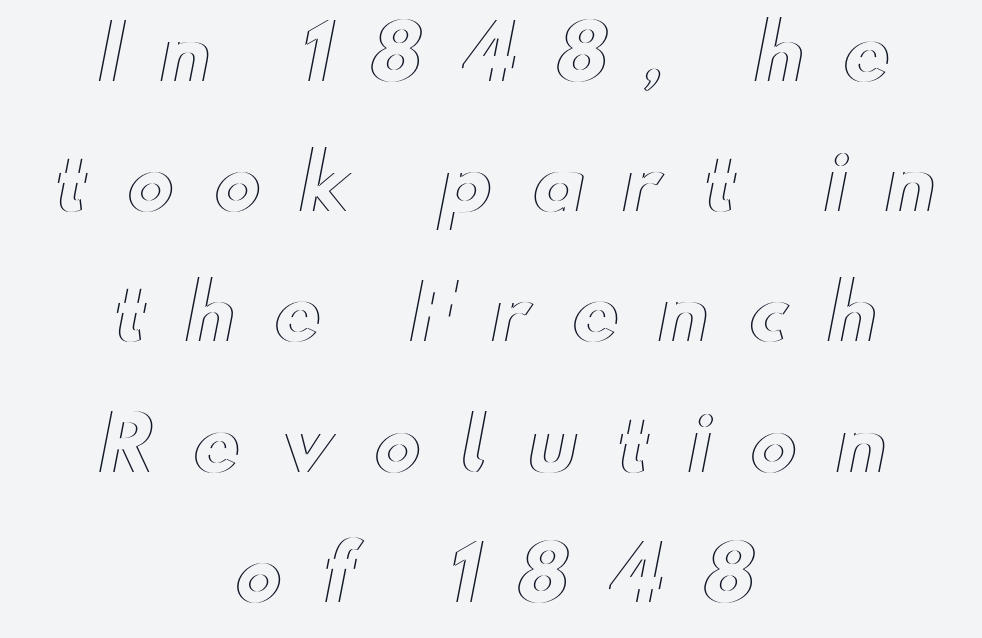
Short note: letters widely spaced. No word sits above an underline. Alignment: centered. Character widths vary here, with narrow letters taking less room than wide ones.
